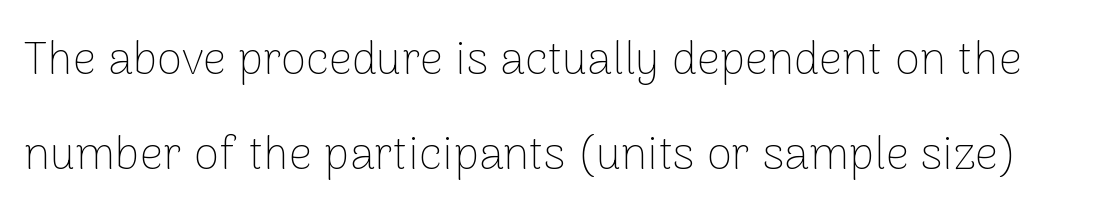
{"serif": "no", "italic": "no", "bold": "no", "weight": "thin", "width": "normal", "stroke_contrast": "low", "x_height": "medium", "monospaced": "no", "underline": "no", "line_spacing": "loose", "line_spacing_ratio": 2.07, "letter_spacing": "normal", "letter_spacing_em": 0.0, "glyph_px": 46}
